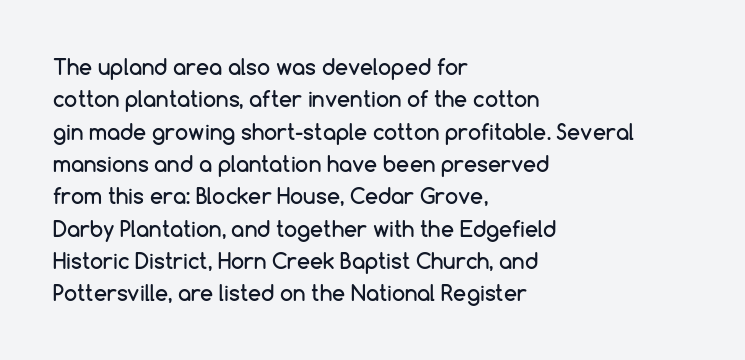
Q: Is the text italic (slanted)? A: No, it is upright.
Q: Is the text underlined? A: No.
Q: How is the paragraph aligned? A: Left-aligned.
Q: Is the spacing between letters normal or unusually wide? A: Normal.
Q: Is the spacing between lines tight, normal or loose? A: Normal.
